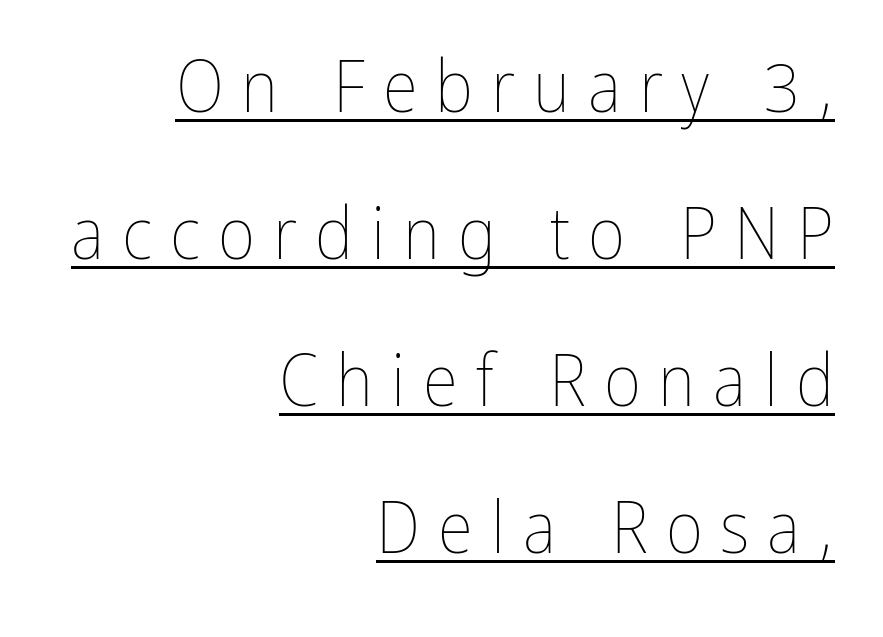
Q: Is the text bold? A: No.
Q: Is the text italic (slanted)? A: No, it is upright.
Q: Is the text underlined? A: Yes.
Q: How is the paragraph aligned? A: Right-aligned.
Q: Is the spacing between letters normal or unusually wide? A: Unusually wide.
Q: Is the spacing between lines tight, normal or loose? A: Loose.
Q: Width (condensed, normal, or wide)? A: Condensed.
Q: Stroke contrast? A: Low.
Q: x-height? A: Medium.
Q: Monospaced? A: No.
